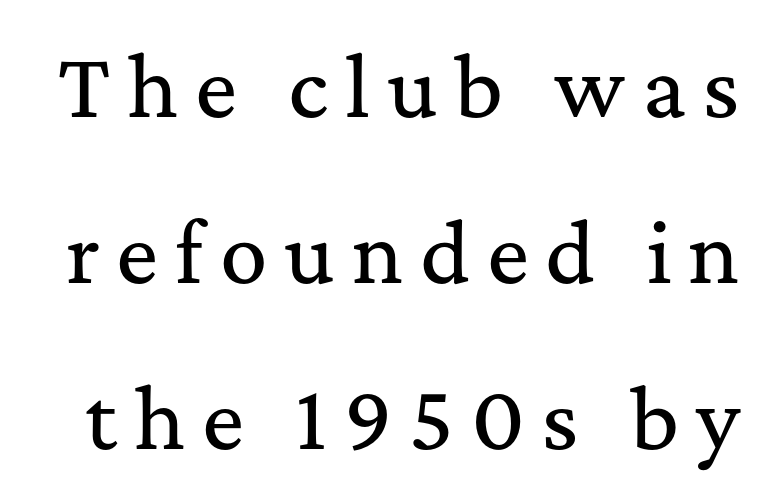
Q: Is the text italic (slanted)? A: No, it is upright.
Q: Is the typeface a serif or a sans-serif typeface? A: Serif.
Q: Is the text underlined? A: No.
Q: Is the spacing between letters normal or unusually wide? A: Unusually wide.
Q: Is the spacing between lines tight, normal or loose? A: Loose.
Q: Width (condensed, normal, or wide)? A: Normal.
Q: Stroke contrast? A: Medium.
Q: x-height? A: Medium.
Q: Monospaced? A: No.
